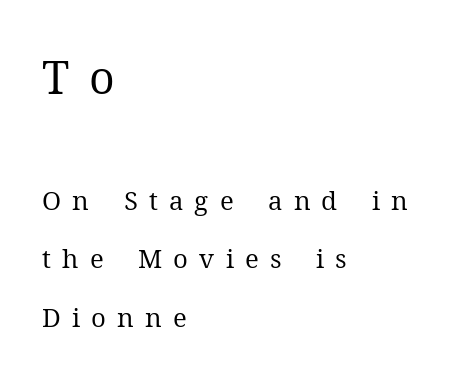
{"serif": "yes", "italic": "no", "bold": "no", "weight": "regular", "width": "normal", "stroke_contrast": "medium", "x_height": "medium", "monospaced": "no", "underline": "no", "align": "left", "line_spacing": "loose", "line_spacing_ratio": 2.26, "letter_spacing": "wide", "letter_spacing_em": 0.43, "larger_block": "first", "size_ratio": 1.73, "glyph_px": 45}
